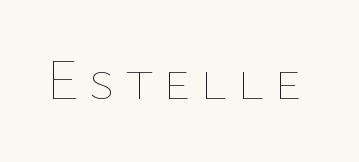
Q: Is the text bold? A: No.
Q: Is the text italic (slanted)? A: No, it is upright.
Q: Is the text underlined? A: No.
Q: Width (condensed, normal, or wide)? A: Normal.
Q: Stroke contrast? A: Low.
Q: x-height? A: Medium.
Q: Monospaced? A: No.
